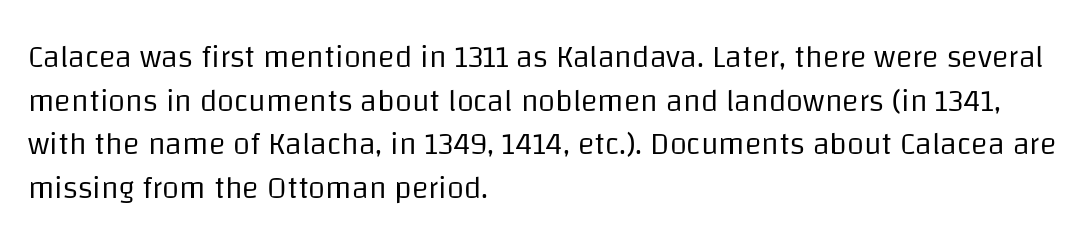
{"serif": "no", "italic": "no", "bold": "no", "weight": "regular", "width": "normal", "stroke_contrast": "low", "x_height": "large", "monospaced": "no", "underline": "no", "align": "left", "line_spacing": "normal", "line_spacing_ratio": 1.41, "letter_spacing": "normal", "letter_spacing_em": 0.0, "glyph_px": 31}
